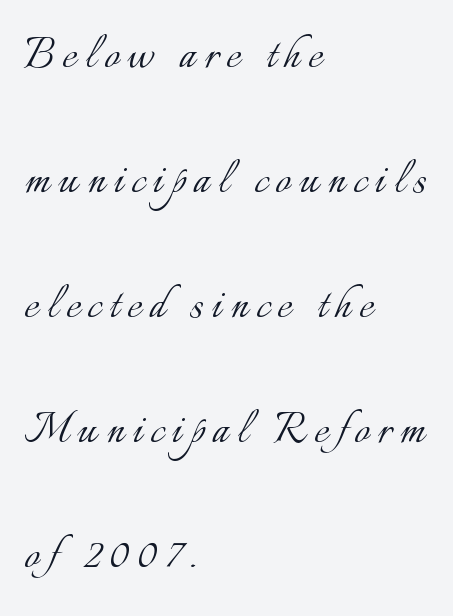
Q: Is the text bold? A: No.
Q: Is the text italic (slanted)? A: Yes.
Q: Is the text underlined? A: No.
Q: How is the paragraph aligned? A: Left-aligned.
Q: Is the spacing between lines tight, normal or loose? A: Loose.
Q: Width (condensed, normal, or wide)? A: Normal.
Q: Stroke contrast? A: Low.
Q: x-height? A: Small.
Q: Monospaced? A: No.
